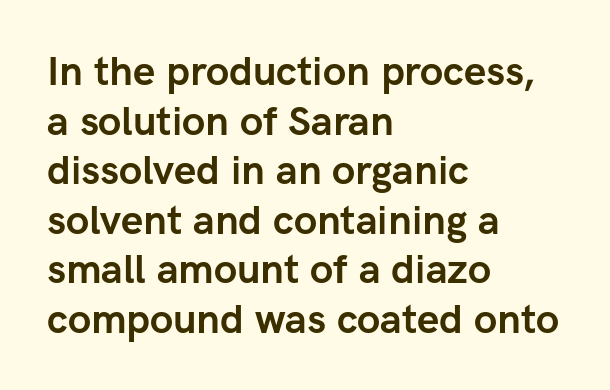
This is sans-serif lettering, the kind often seen on screens and signage. It's the straight-up-and-down kind of type. Pretty heavy lettering here — definitely bold. The words here are not underlined. The letters advance in unequal steps, a hallmark of proportional type.
